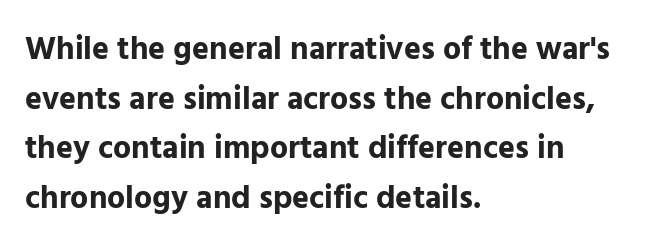
Q: Is the text bold? A: Yes.
Q: Is the text italic (slanted)? A: No, it is upright.
Q: Is the typeface a serif or a sans-serif typeface? A: Sans-serif.
Q: Is the text underlined? A: No.
Q: How is the paragraph aligned? A: Left-aligned.
Q: Is the spacing between letters normal or unusually wide? A: Normal.
Q: Is the spacing between lines tight, normal or loose? A: Normal.
Q: Width (condensed, normal, or wide)? A: Normal.
Q: Stroke contrast? A: Low.
Q: x-height? A: Medium.
Q: Monospaced? A: No.
